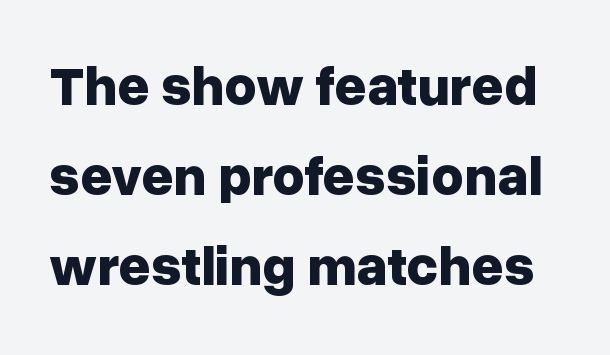
{"serif": "no", "italic": "no", "bold": "yes", "weight": "bold", "width": "normal", "stroke_contrast": "low", "x_height": "medium", "monospaced": "no", "underline": "no", "line_spacing": "normal", "line_spacing_ratio": 1.61, "letter_spacing": "normal", "letter_spacing_em": 0.0, "glyph_px": 56}
